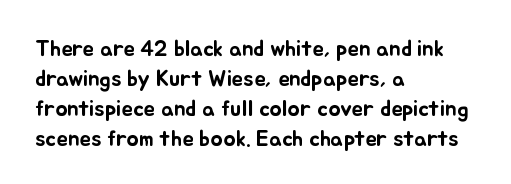
Q: Is the text italic (slanted)? A: No, it is upright.
Q: Is the text underlined? A: No.
Q: How is the paragraph aligned? A: Left-aligned.
Q: Is the spacing between letters normal or unusually wide? A: Normal.
Q: Is the spacing between lines tight, normal or loose? A: Normal.
